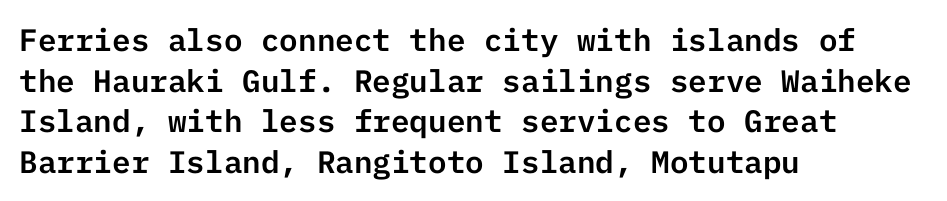
Q: Is the text italic (slanted)? A: No, it is upright.
Q: Is the typeface a serif or a sans-serif typeface? A: Sans-serif.
Q: Is the text underlined? A: No.
Q: How is the paragraph aligned? A: Left-aligned.
Q: Is the spacing between letters normal or unusually wide? A: Normal.
Q: Is the spacing between lines tight, normal or loose? A: Normal.
Q: Width (condensed, normal, or wide)? A: Normal.
Q: Stroke contrast? A: Low.
Q: x-height? A: Medium.
